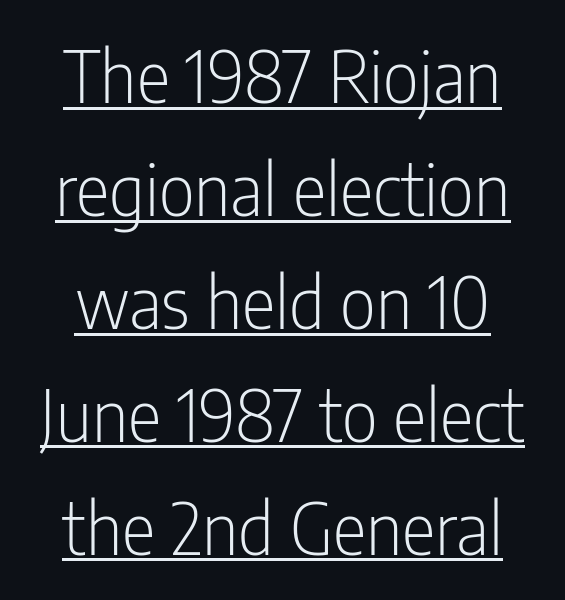
These lines sit exactly where default settings would place them. Do the characters align in a grid? No, the font is proportional. This reads as an unemphasized weight, regular at the heaviest. Words appear dense and cohesive because spacing is normal.
